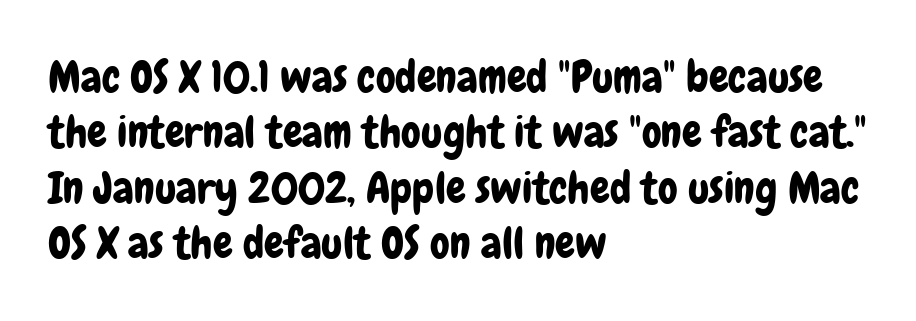
Check the space under the baseline: it is left empty. You could not count columns in this text — the font is proportionally spaced. Look at the tracking — it's just the regular setting, nothing added. Line beginnings align vertically; line endings do not. To sum up the face: it is a sans, with no serifs. The type sits square on the baseline with zero lean.
